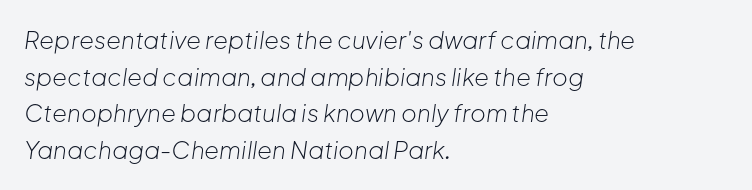
The image shows 24 px text type, italic (leaning right); set left-aligned, normal line spacing (1.53x), normal letter spacing, not underlined.
